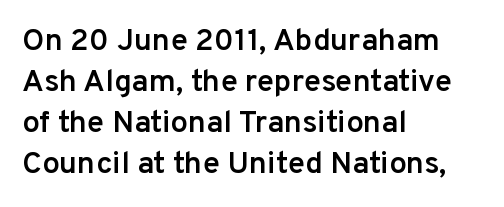
{"serif": "no", "italic": "no", "bold": "semi", "weight": "semibold", "width": "normal", "stroke_contrast": "low", "x_height": "medium", "monospaced": "no", "underline": "no", "align": "left", "line_spacing": "normal", "line_spacing_ratio": 1.32, "letter_spacing": "normal", "letter_spacing_em": 0.0, "glyph_px": 31}
